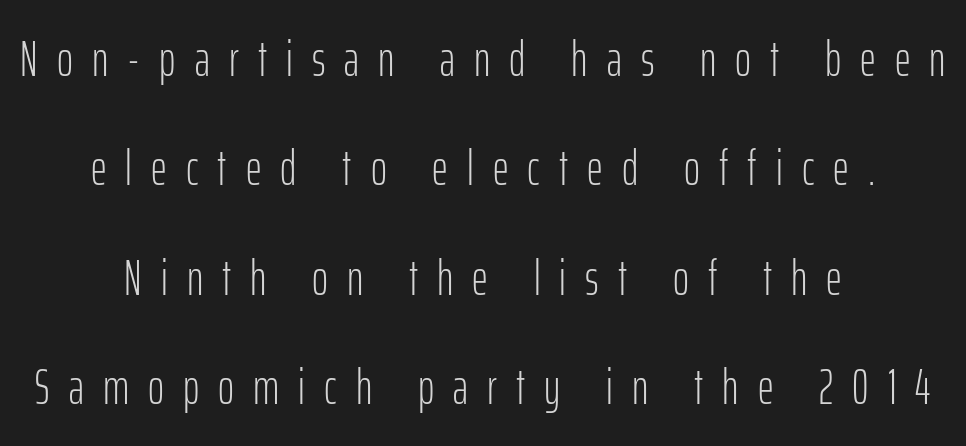
Q: Is the text bold? A: No.
Q: Is the text italic (slanted)? A: No, it is upright.
Q: Is the typeface a serif or a sans-serif typeface? A: Sans-serif.
Q: Is the text underlined? A: No.
Q: How is the paragraph aligned? A: Centered.
Q: Is the spacing between letters normal or unusually wide? A: Unusually wide.
Q: Is the spacing between lines tight, normal or loose? A: Loose.
Q: Width (condensed, normal, or wide)? A: Condensed.
Q: Stroke contrast? A: Low.
Q: x-height? A: Medium.
Q: Monospaced? A: No.
